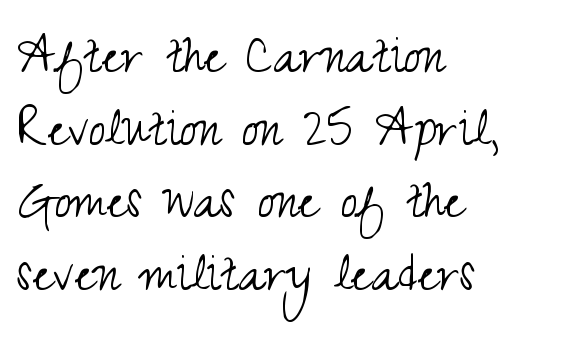
The image shows 60 px light, condensed sans-serif type, upright; set left-aligned, line spacing 1.21x, normal letter spacing, not underlined; medium stroke contrast and a small x-height.
